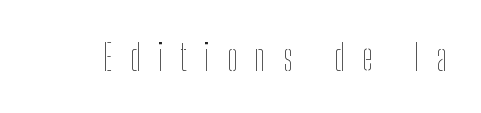
Q: Is the text bold? A: No.
Q: Is the text italic (slanted)? A: No, it is upright.
Q: Is the text underlined? A: No.
Q: Is the spacing between letters normal or unusually wide? A: Unusually wide.
Q: Width (condensed, normal, or wide)? A: Condensed.
Q: Stroke contrast? A: Low.
Q: x-height? A: Medium.
Q: Monospaced? A: No.
